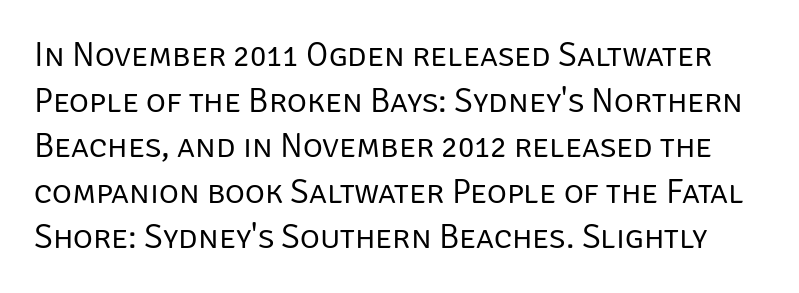
{"serif": "no", "italic": "no", "bold": "no", "weight": "regular", "width": "normal", "stroke_contrast": "low", "x_height": "large", "monospaced": "no", "underline": "no", "line_spacing": "normal", "line_spacing_ratio": 1.34, "letter_spacing": "normal", "letter_spacing_em": 0.0, "glyph_px": 34}
